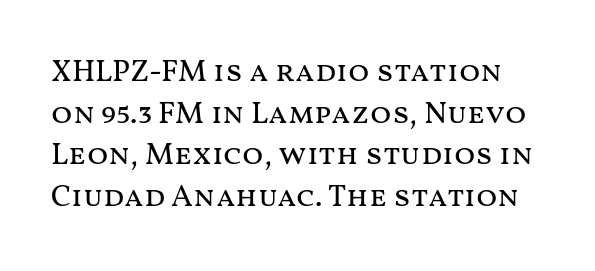
{"italic": "no", "bold": "no", "weight": "regular", "width": "wide", "stroke_contrast": "medium", "x_height": "medium", "monospaced": "no", "underline": "no", "line_spacing": "normal", "line_spacing_ratio": 1.34, "letter_spacing": "normal", "letter_spacing_em": 0.0, "glyph_px": 31}
